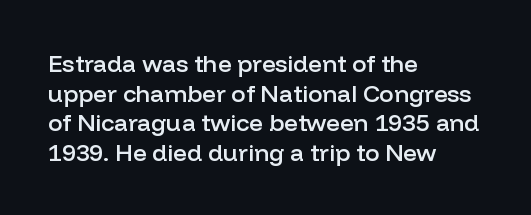
{"italic": "no", "bold": "semi", "underline": "no", "align": "left", "line_spacing_ratio": 1.23, "letter_spacing": "normal", "letter_spacing_em": 0.0, "glyph_px": 24}
